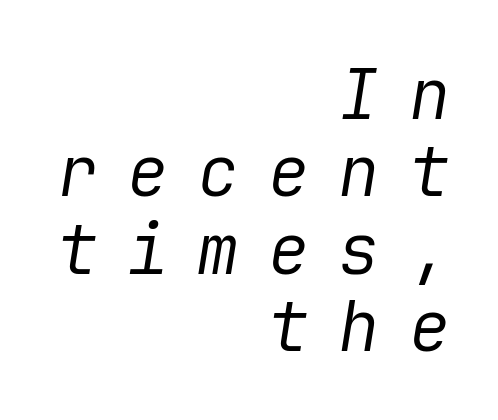
These lines are set flush right with a ragged left edge. Compared with ordinary roman type, these characters are visibly tilted. Is the stroke heavy? The answer is a plain regular-or-lighter. Descenders are the only things crossing below the line.
